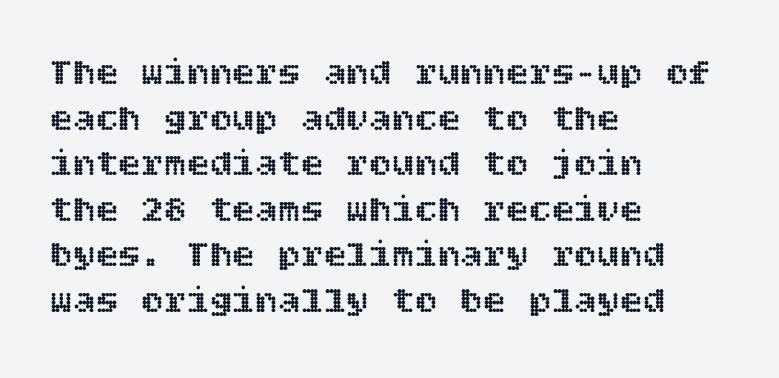
Q: Is the text italic (slanted)? A: No, it is upright.
Q: Is the text underlined? A: No.
Q: How is the paragraph aligned? A: Left-aligned.
Q: Is the spacing between letters normal or unusually wide? A: Normal.
Q: Width (condensed, normal, or wide)? A: Normal.
Q: x-height? A: Large.
